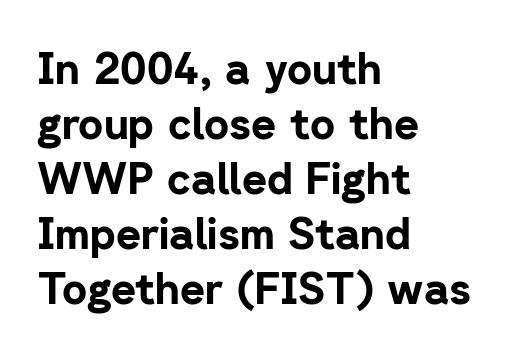
Q: Is the text bold? A: Yes.
Q: Is the text italic (slanted)? A: No, it is upright.
Q: Is the typeface a serif or a sans-serif typeface? A: Sans-serif.
Q: Is the text underlined? A: No.
Q: How is the paragraph aligned? A: Left-aligned.
Q: Is the spacing between letters normal or unusually wide? A: Normal.
Q: Is the spacing between lines tight, normal or loose? A: Normal.
Q: Width (condensed, normal, or wide)? A: Normal.
Q: Stroke contrast? A: Low.
Q: x-height? A: Medium.
Q: Monospaced? A: No.
